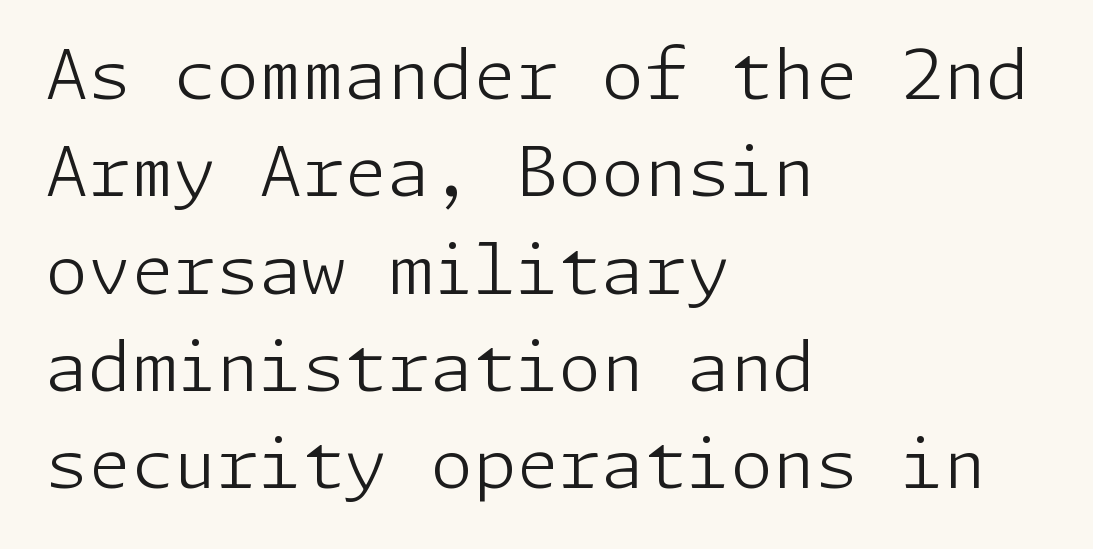
Q: Is the text bold? A: No.
Q: Is the text italic (slanted)? A: No, it is upright.
Q: Is the typeface a serif or a sans-serif typeface? A: Sans-serif.
Q: Is the text underlined? A: No.
Q: How is the paragraph aligned? A: Left-aligned.
Q: Is the spacing between letters normal or unusually wide? A: Normal.
Q: Is the spacing between lines tight, normal or loose? A: Normal.
Q: Width (condensed, normal, or wide)? A: Normal.
Q: Stroke contrast? A: Low.
Q: x-height? A: Medium.
